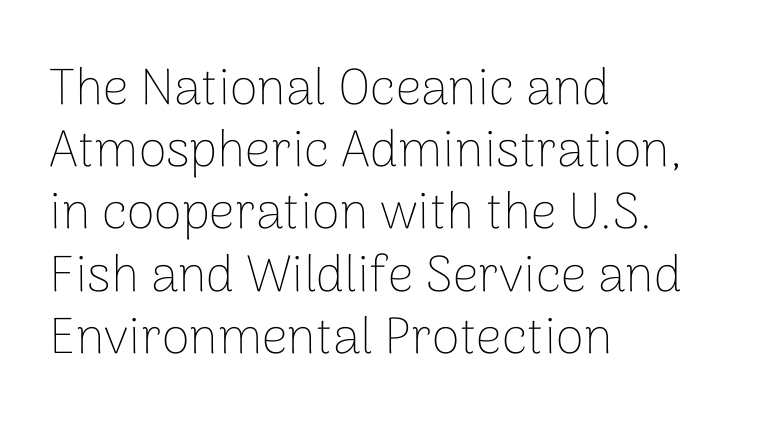
{"serif": "no", "italic": "no", "bold": "no", "weight": "thin", "width": "normal", "stroke_contrast": "low", "x_height": "medium", "monospaced": "no", "underline": "no", "align": "left", "line_spacing_ratio": 1.22, "letter_spacing": "normal", "letter_spacing_em": 0.0, "glyph_px": 51}
